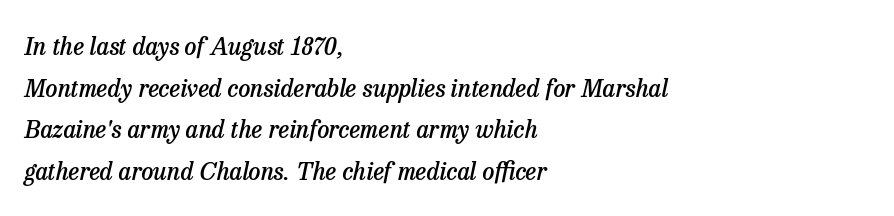
{"italic": "yes", "lean": "right", "slant_degrees": 13, "bold": "semi", "underline": "no", "align": "left", "line_spacing_ratio": 1.73, "letter_spacing": "normal", "letter_spacing_em": 0.0, "glyph_px": 24}
